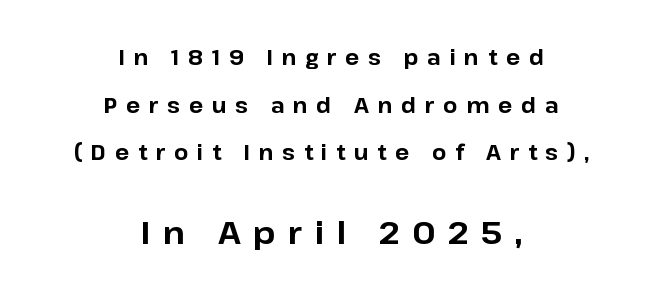
{"serif": "no", "italic": "no", "bold": "yes", "weight": "bold", "width": "normal", "stroke_contrast": "low", "x_height": "medium", "monospaced": "no", "underline": "no", "align": "center", "line_spacing": "loose", "line_spacing_ratio": 2.27, "letter_spacing": "wide", "letter_spacing_em": 0.41, "larger_block": "second", "size_ratio": 1.48, "glyph_px": 31}
